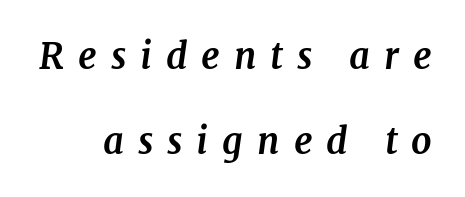
Q: Is the text bold? A: Yes.
Q: Is the text italic (slanted)? A: Yes, it leans right by about 7 degrees.
Q: Is the typeface a serif or a sans-serif typeface? A: Serif.
Q: Is the text underlined? A: No.
Q: Is the spacing between letters normal or unusually wide? A: Unusually wide.
Q: Is the spacing between lines tight, normal or loose? A: Loose.
Q: Width (condensed, normal, or wide)? A: Normal.
Q: Stroke contrast? A: Medium.
Q: x-height? A: Medium.
Q: Monospaced? A: No.
